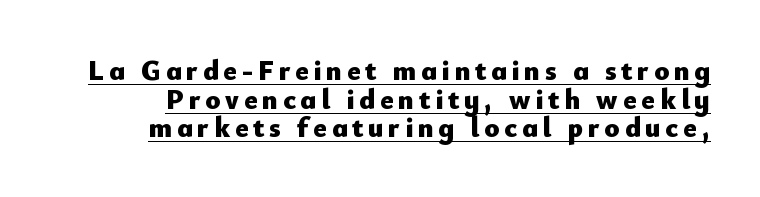
Q: Is the text bold? A: Yes.
Q: Is the text italic (slanted)? A: No, it is upright.
Q: Is the typeface a serif or a sans-serif typeface? A: Sans-serif.
Q: Is the text underlined? A: Yes.
Q: Is the spacing between lines tight, normal or loose? A: Tight.
Q: Width (condensed, normal, or wide)? A: Normal.
Q: Stroke contrast? A: Low.
Q: x-height? A: Small.
Q: Monospaced? A: No.
